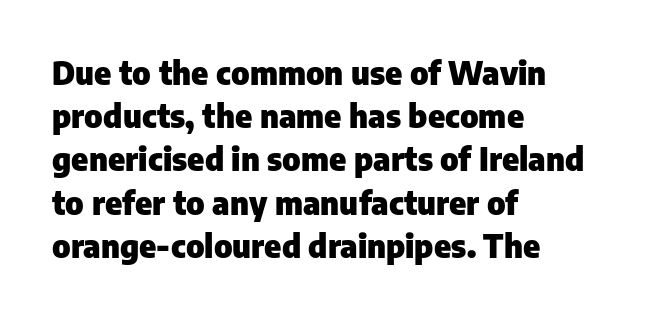
The image shows 32 px heavy sans-serif type, upright; set left-aligned, normal line spacing (1.35x), normal letter spacing, not underlined; low stroke contrast and a medium x-height.
